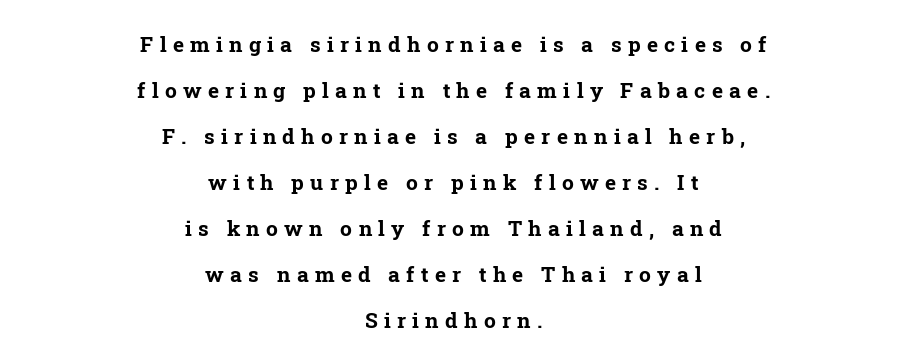
Weight check: bold — yes, fully. Posture: straight, roman, zero tilt. This sample is center-justified, so both line endings float freely. Nobody drew a line under any word here. Regarding leading, the lines here are spaced well apart.
